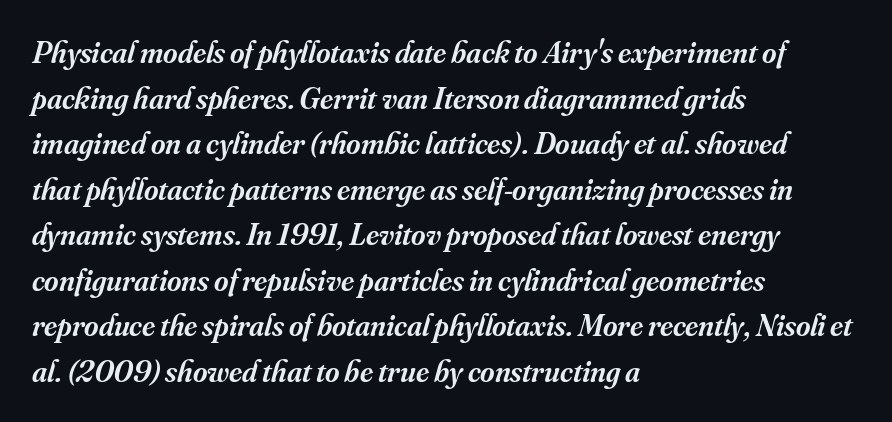
Spacing verdict: proportional, widths tailored to each character. Letter spacing: default. These lines are set flush left with a ragged right edge. The leading is moderate, giving the passage an even texture. The letters are semibold — heavier than regular but short of a full bold. Only glyphs here, with clear space below each row.
